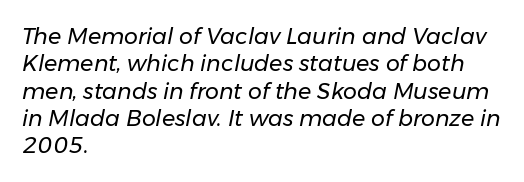
Q: Is the text bold? A: No.
Q: Is the text italic (slanted)? A: Yes, it leans right by about 11 degrees.
Q: Is the text underlined? A: No.
Q: How is the paragraph aligned? A: Left-aligned.
Q: Is the spacing between letters normal or unusually wide? A: Normal.
